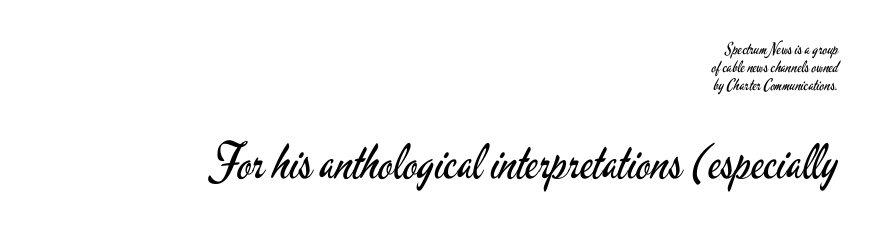
The image shows 48 px regular-weight, condensed sans-serif type; set right-aligned, tight line spacing (1.12x), normal letter spacing, not underlined; the second (bottom) block is 3.0x larger; low stroke contrast and a small x-height.
